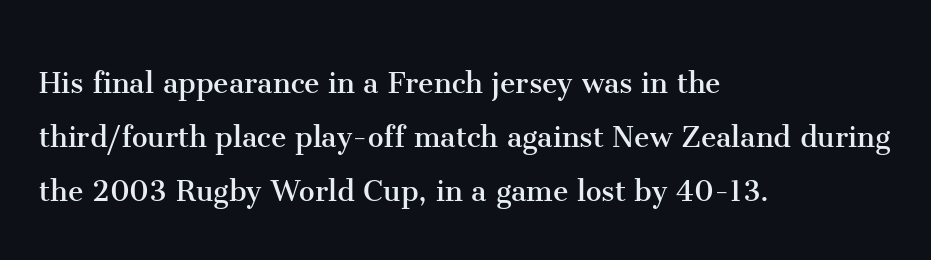
The image shows 35 px regular-weight serif type, upright; set left-aligned, normal line spacing (1.55x), normal letter spacing, not underlined; medium stroke contrast and a medium x-height.
